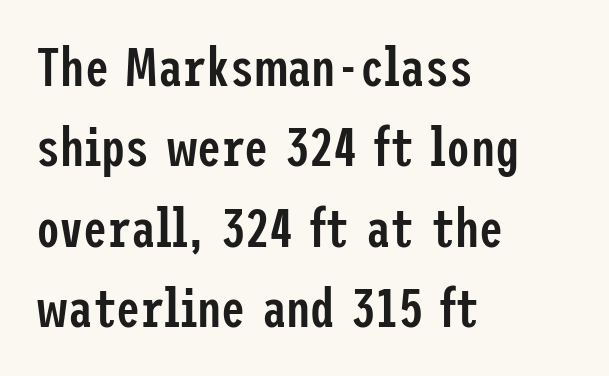
{"serif": "no", "italic": "no", "bold": "semi", "weight": "semibold", "width": "condensed", "stroke_contrast": "low", "x_height": "medium", "underline": "no", "align": "left", "line_spacing": "normal", "line_spacing_ratio": 1.49, "letter_spacing": "normal", "letter_spacing_em": 0.0, "glyph_px": 54}
